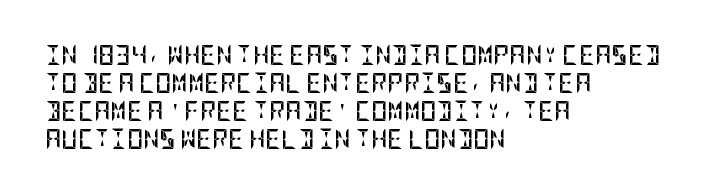
{"italic": "no", "bold": "yes", "underline": "no", "align": "left", "line_spacing": "normal", "line_spacing_ratio": 1.4, "letter_spacing": "normal", "letter_spacing_em": 0.0, "glyph_px": 20}
